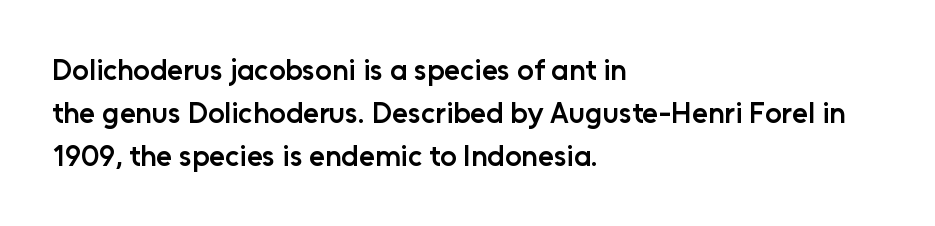
Anything drawn beneath the words? Only blank space. Serifs: no, the terminals of the letterforms are clean. These lines were composed using upright roman letters. Vertical spacing — default. The face used here is a semibold: visibly heavier than regular, lighter than bold.
